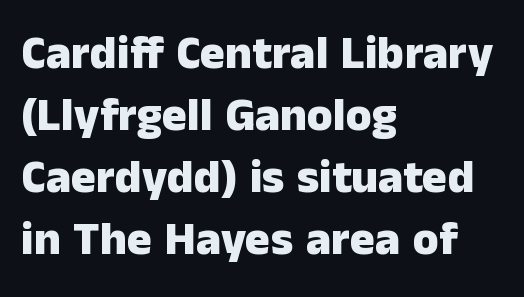
Q: Is the text bold? A: Yes.
Q: Is the text italic (slanted)? A: No, it is upright.
Q: Is the typeface a serif or a sans-serif typeface? A: Sans-serif.
Q: Is the text underlined? A: No.
Q: How is the paragraph aligned? A: Left-aligned.
Q: Is the spacing between letters normal or unusually wide? A: Normal.
Q: Is the spacing between lines tight, normal or loose? A: Normal.
Q: Width (condensed, normal, or wide)? A: Normal.
Q: Stroke contrast? A: Low.
Q: x-height? A: Medium.
Q: Monospaced? A: No.
